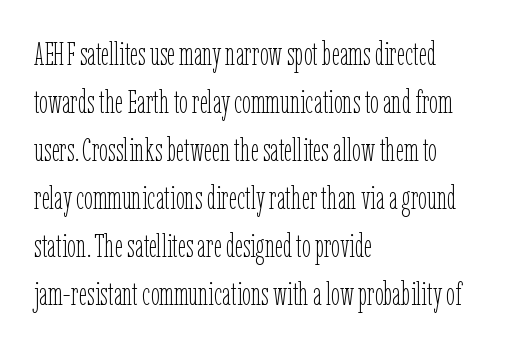
Posture: straight, roman, zero tilt. Whoever set this chose a conventional vertical rhythm. Heft: none added — not bold. The setting favours the left margin, as ordinary paragraphs usually do. A bare baseline throughout the passage.
